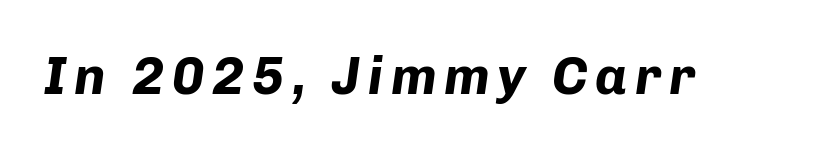
The image shows 53 px bold type, italic (leaning right); set not underlined; low stroke contrast and a medium x-height.
